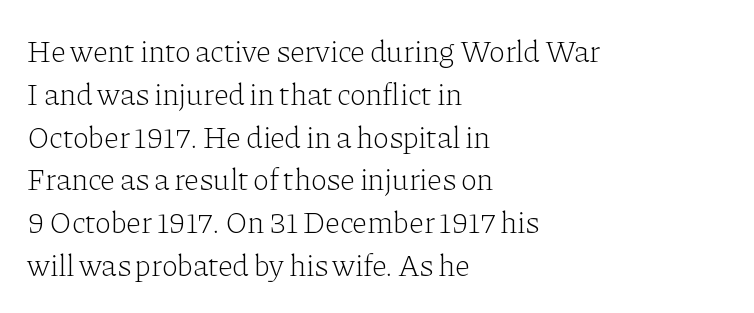
The image shows 31 px light serif type, upright; set left-aligned, normal line spacing (1.38x), normal letter spacing, not underlined; low stroke contrast and a medium x-height.
